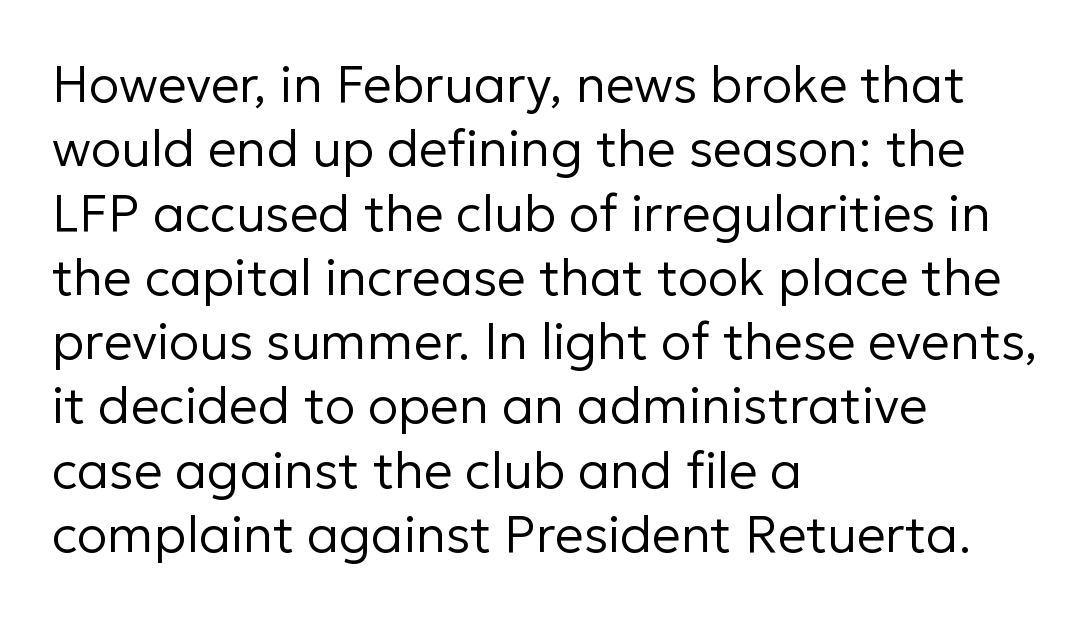
The image shows 51 px regular-weight sans-serif type, upright; set left-aligned, normal line spacing (1.26x), normal letter spacing, not underlined; low stroke contrast and a medium x-height.
